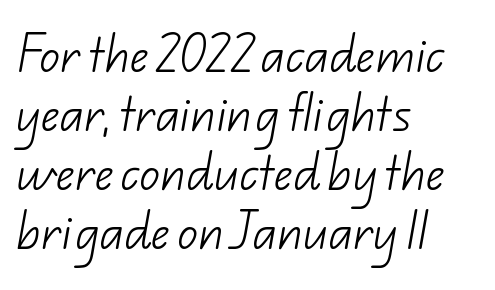
The designer left line spacing at the default. Has an underline been added? It has not. The rendering uses natural spacing where letterforms have individual widths. Spacing between characters is what you'd get straight out of the box. Each letter's strokes conclude bluntly, with no projecting serifs.
